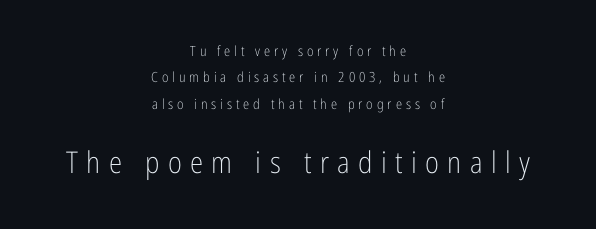
The letters in the lower block stand taller than those in the block above. The rendering uses natural spacing where letterforms have individual widths. The characters display no serif detailing; their extremities are plain. Short note: letters widely spaced. The typography opts for an upright posture over an oblique one.
